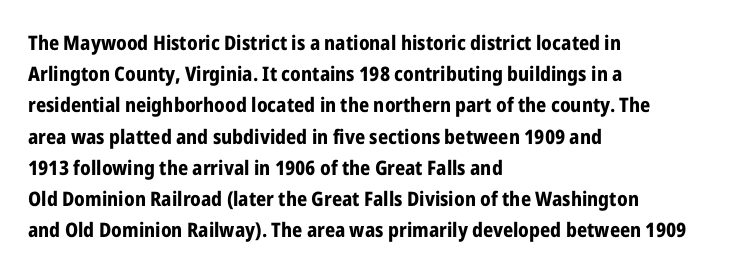
The image shows 20 px bold type, upright; set left-aligned, normal line spacing (1.56x), normal letter spacing, not underlined.
